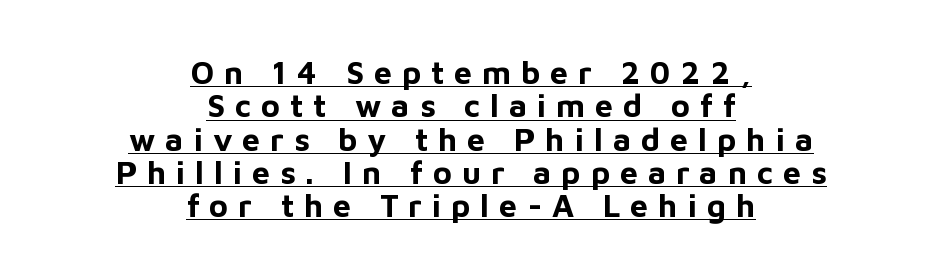
The image shows 32 px bold sans-serif type, upright; set centered, tight line spacing (1.04x), unusually wide letter spacing (+0.31 em), underlined; low stroke contrast and a medium x-height.
